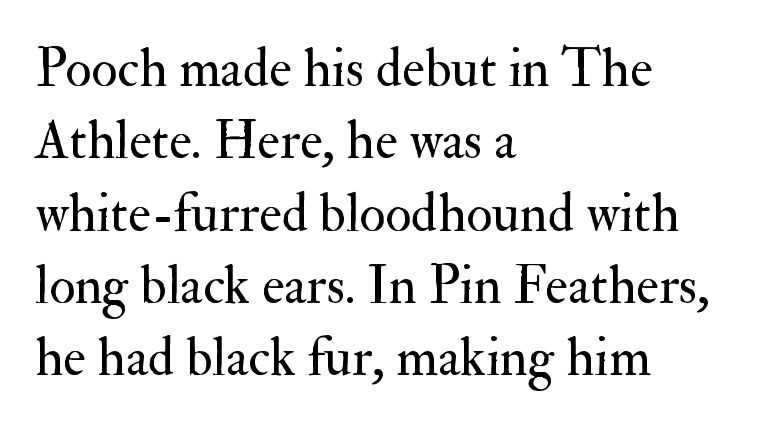
Q: Is the text bold? A: No.
Q: Is the text italic (slanted)? A: No, it is upright.
Q: Is the typeface a serif or a sans-serif typeface? A: Serif.
Q: Is the text underlined? A: No.
Q: How is the paragraph aligned? A: Left-aligned.
Q: Is the spacing between letters normal or unusually wide? A: Normal.
Q: Is the spacing between lines tight, normal or loose? A: Normal.
Q: Width (condensed, normal, or wide)? A: Normal.
Q: Stroke contrast? A: Medium.
Q: x-height? A: Small.
Q: Monospaced? A: No.
